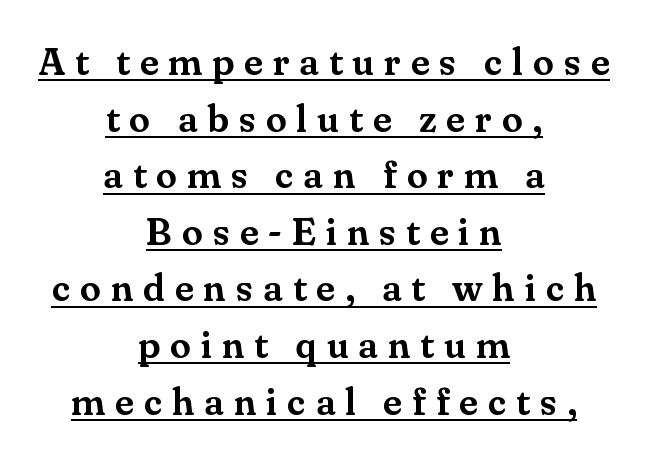
Q: Is the text italic (slanted)? A: No, it is upright.
Q: Is the typeface a serif or a sans-serif typeface? A: Serif.
Q: Is the text underlined? A: Yes.
Q: How is the paragraph aligned? A: Centered.
Q: Is the spacing between letters normal or unusually wide? A: Unusually wide.
Q: Is the spacing between lines tight, normal or loose? A: Normal.
Q: Width (condensed, normal, or wide)? A: Normal.
Q: Stroke contrast? A: Medium.
Q: x-height? A: Small.
Q: Monospaced? A: No.
